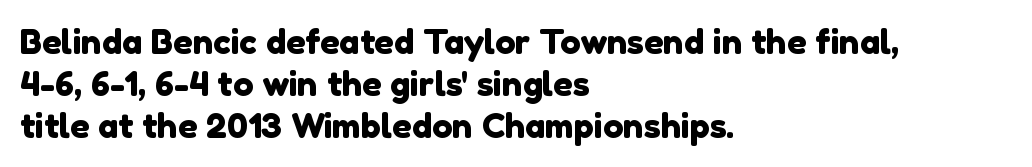
Q: Is the typeface a serif or a sans-serif typeface? A: Sans-serif.
Q: Is the text underlined? A: No.
Q: How is the paragraph aligned? A: Left-aligned.
Q: Is the spacing between letters normal or unusually wide? A: Normal.
Q: Width (condensed, normal, or wide)? A: Normal.
Q: x-height? A: Medium.
Q: Monospaced? A: No.
